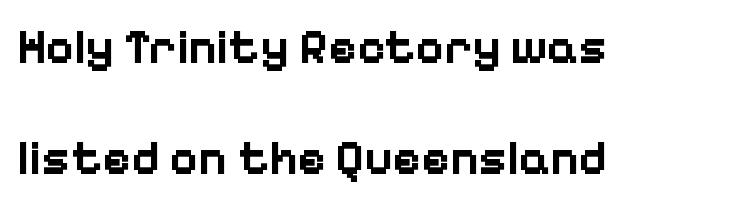
These lines are rendered in a variable-pitch font. Characters follow at the spacing the type designer built in. Only glyphs here, with clear space below each row. Every row of glyphs begins at an identical x-position on the left. This is sans-serif lettering, the kind often seen on screens and signage.
